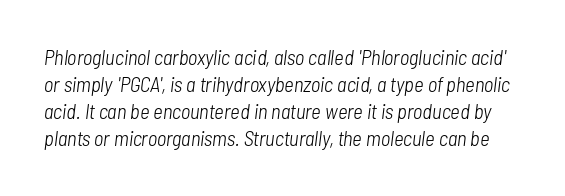
The glyphs are unaccompanied by any horizontal stroke below them. Heaviness? Minimal to ordinary, like unemphasized prose. Notice how descenders clear the ascenders below comfortably — that's standard leading. This is oblique type, the kind used for emphasis or titles. Inter-character spacing is left at the font's built-in metrics.
